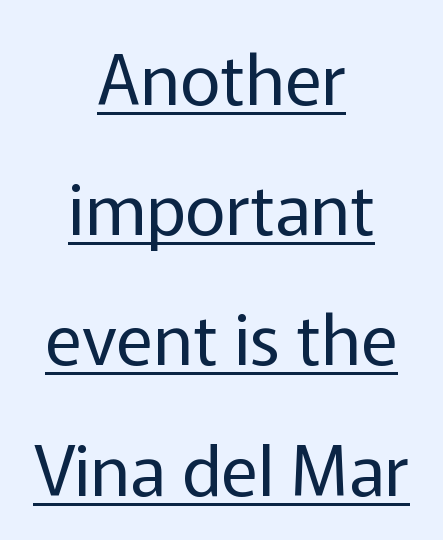
The rag falls on both sides of this text block equally. Nothing sits at the stroke ends, so this counts as sans-serif. Think of a printed novel: that variable character pitch is what you see here. Caption: standard tracking, unaltered. Summary of weight: not heavy and not bold. A roman cut, with each character standing at attention.
